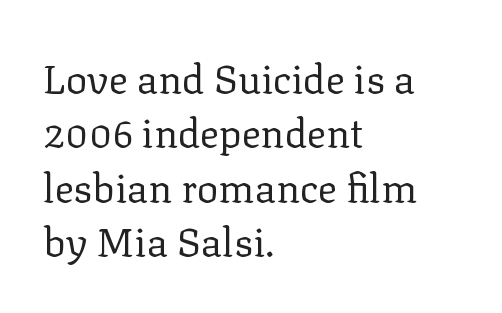
Q: Is the text bold? A: No.
Q: Is the text italic (slanted)? A: No, it is upright.
Q: Is the typeface a serif or a sans-serif typeface? A: Serif.
Q: Is the text underlined? A: No.
Q: How is the paragraph aligned? A: Left-aligned.
Q: Is the spacing between letters normal or unusually wide? A: Normal.
Q: Is the spacing between lines tight, normal or loose? A: Normal.
Q: Width (condensed, normal, or wide)? A: Normal.
Q: Stroke contrast? A: Low.
Q: x-height? A: Medium.
Q: Monospaced? A: No.
